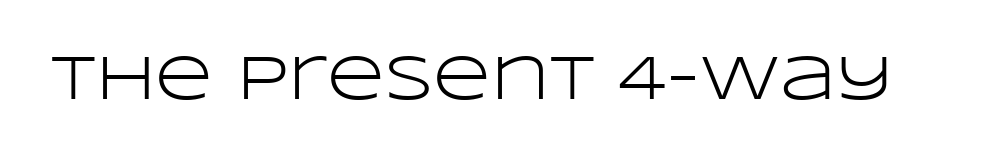
The image shows 63 px light, wide sans-serif type, upright; set normal letter spacing, not underlined; low stroke contrast and a large x-height.
